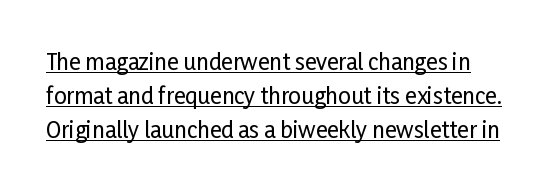
{"italic": "no", "underline": "yes", "line_spacing": "normal", "line_spacing_ratio": 1.55, "letter_spacing": "normal", "letter_spacing_em": 0.0, "glyph_px": 22}
